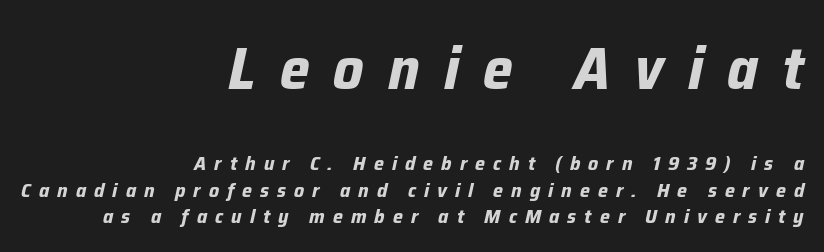
{"italic": "yes", "lean": "right", "slant_degrees": 12, "bold": "yes", "weight": "bold", "width": "normal", "stroke_contrast": "low", "x_height": "medium", "monospaced": "no", "underline": "no", "align": "right", "line_spacing": "normal", "line_spacing_ratio": 1.32, "letter_spacing": "wide", "letter_spacing_em": 0.4, "larger_block": "first", "size_ratio": 3.0, "glyph_px": 60}
